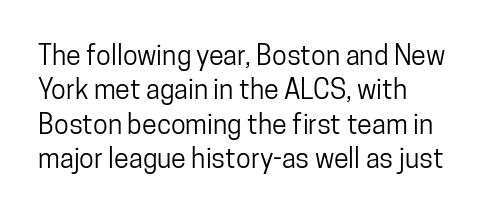
Do the letters lean? They stand straight. Lines of text with bare space underneath. The passage shown stacks its lines at a standard gap. Casual observation: everything's shoved over to the left.
